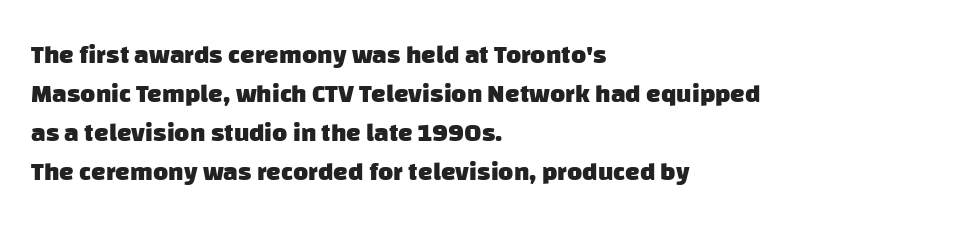
The foot of each line stays bare and open. Standard letterfit; no display-style spreading of the glyphs. Quick note: interline space is typical. If you drew a ruler down the left edge, every line would touch it.
